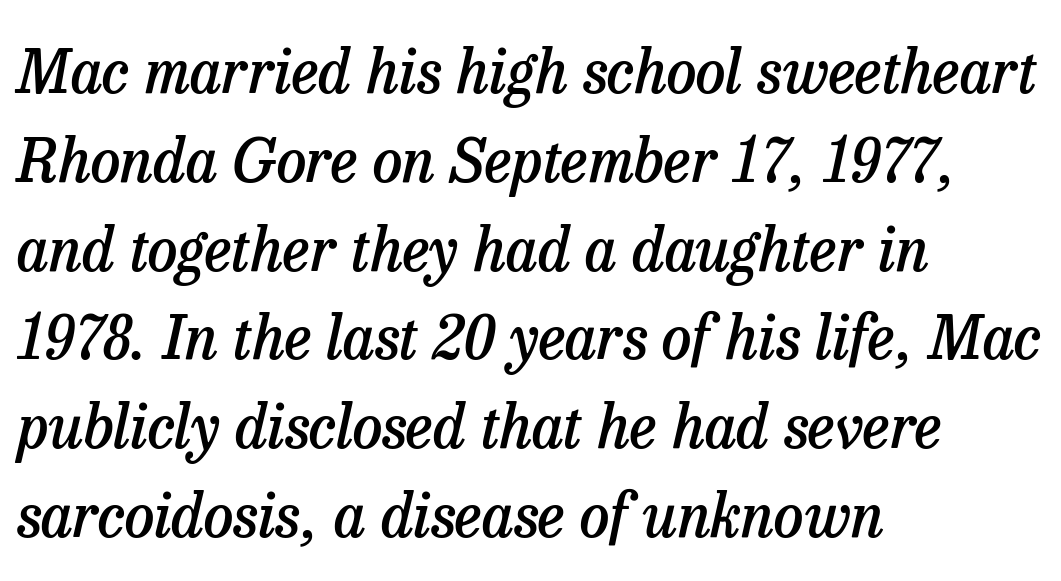
{"serif": "yes", "italic": "yes", "lean": "right", "slant_degrees": 13, "bold": "semi", "weight": "semibold", "width": "normal", "stroke_contrast": "low", "x_height": "medium", "monospaced": "no", "underline": "no", "align": "left", "line_spacing": "normal", "line_spacing_ratio": 1.48, "letter_spacing": "normal", "letter_spacing_em": 0.0, "glyph_px": 60}
